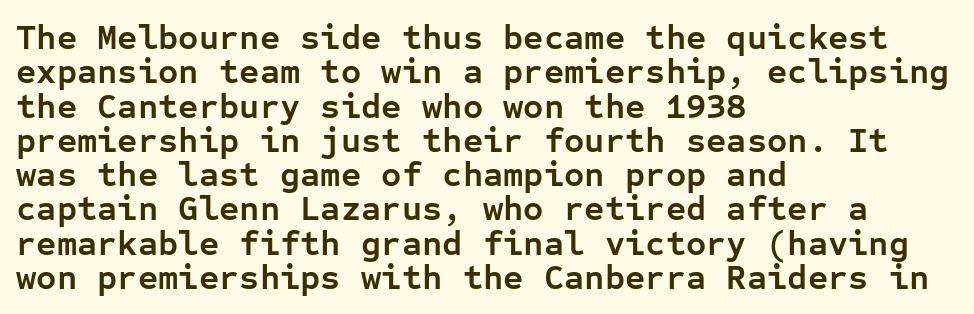
No word sits above an underline. The line texture is even and compact thanks to regular tracking. It's the straight-up-and-down kind of type. The face used here is monospaced, like something from a code editor.
